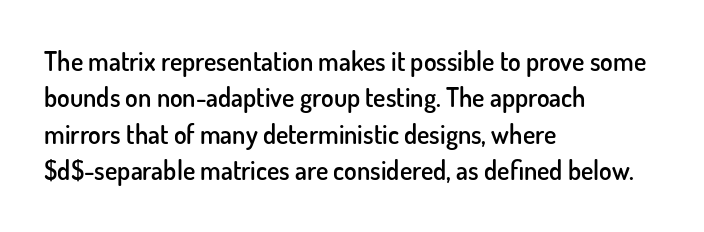
Each glyph is drawn with semibold strokes, heavier than normal yet not fully bold. Each word holds together tightly as a unit, with standard inter-letter gaps. These lines sit exactly where default settings would place them. Every row of glyphs begins at an identical x-position on the left.
